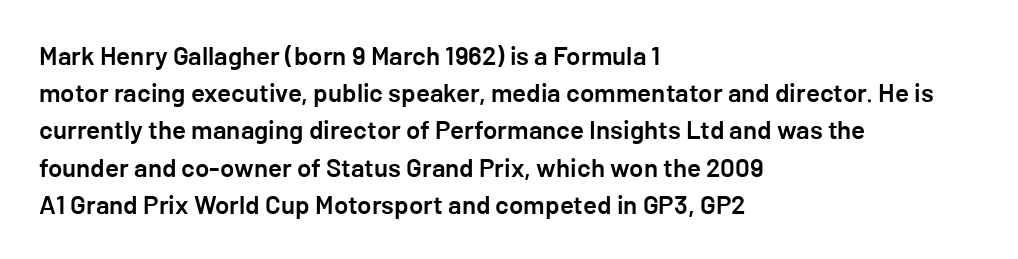
{"italic": "no", "bold": "semi", "underline": "no", "align": "left", "line_spacing": "normal", "line_spacing_ratio": 1.43, "letter_spacing": "normal", "letter_spacing_em": 0.0, "glyph_px": 26}
